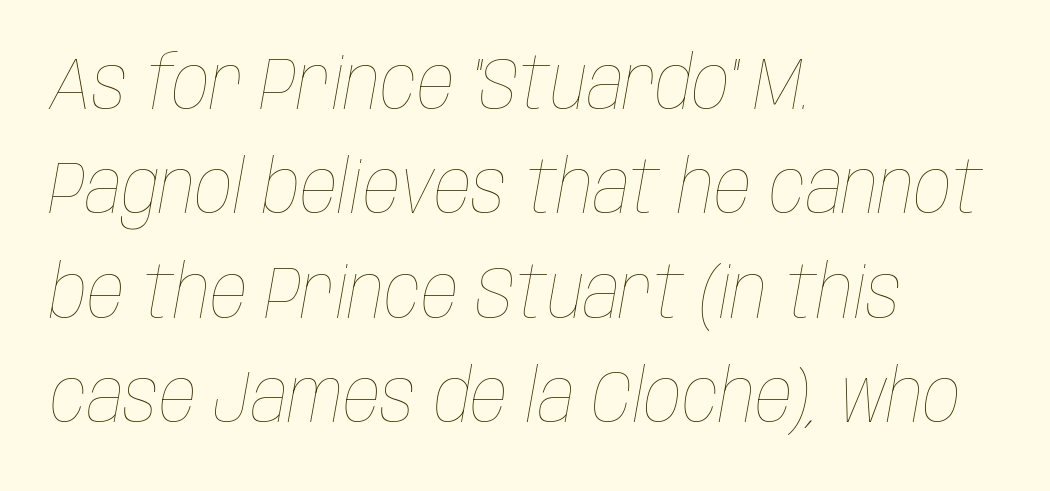
You can tell it's italic because the verticals aren't actually vertical. Character widths vary here, with narrow letters taking less room than wide ones. Compared with typical body copy, the letter spacing here is the same. The typeface has the unassuming heft of standard copy or less. Whoever set this chose a conventional vertical rhythm.
